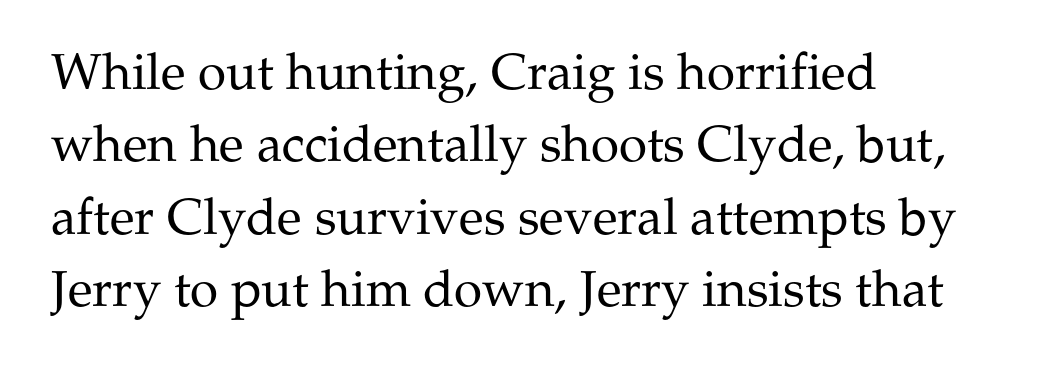
Q: Is the text bold? A: No.
Q: Is the text italic (slanted)? A: No, it is upright.
Q: Is the typeface a serif or a sans-serif typeface? A: Serif.
Q: Is the text underlined? A: No.
Q: How is the paragraph aligned? A: Left-aligned.
Q: Is the spacing between letters normal or unusually wide? A: Normal.
Q: Is the spacing between lines tight, normal or loose? A: Normal.
Q: Width (condensed, normal, or wide)? A: Normal.
Q: Stroke contrast? A: Medium.
Q: x-height? A: Medium.
Q: Monospaced? A: No.
